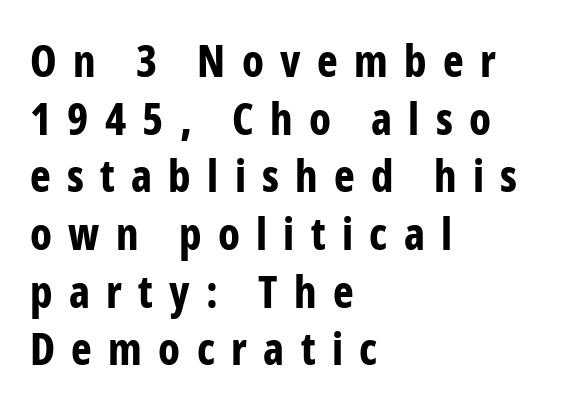
{"serif": "no", "italic": "no", "bold": "yes", "weight": "bold", "width": "condensed", "stroke_contrast": "low", "x_height": "medium", "monospaced": "no", "underline": "no", "align": "left", "line_spacing": "normal", "line_spacing_ratio": 1.31, "letter_spacing": "wide", "letter_spacing_em": 0.37, "glyph_px": 44}
